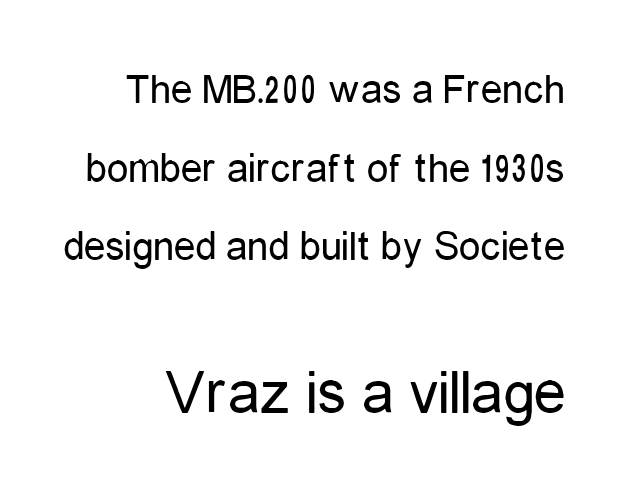
You could call the tracking neutral — neither tight nor loose. Weight: not bold — regular or lighter. Type without underlining. If you drew a line through each stem, it would be perfectly vertical.
